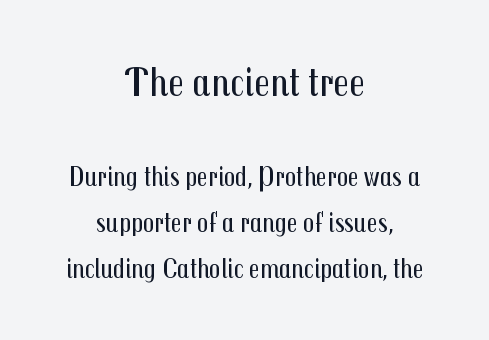
The image shows 42 px regular-weight, condensed sans-serif type, upright; set centered, normal line spacing (1.65x), normal letter spacing, not underlined; the first (top) block is 1.5x larger; medium stroke contrast and a medium x-height.
